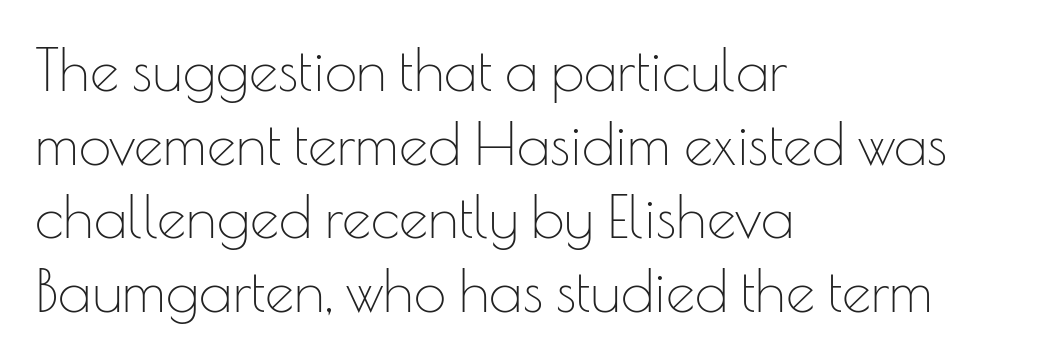
{"serif": "no", "italic": "no", "bold": "no", "weight": "thin", "width": "normal", "stroke_contrast": "low", "x_height": "small", "monospaced": "no", "underline": "no", "align": "left", "line_spacing": "normal", "line_spacing_ratio": 1.27, "letter_spacing": "normal", "letter_spacing_em": 0.0, "glyph_px": 58}
